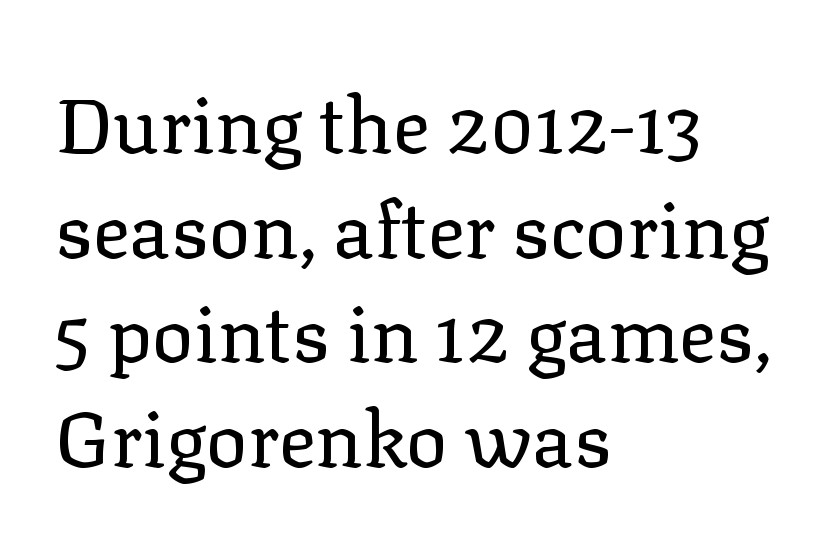
Q: Is the text bold? A: No.
Q: Is the text italic (slanted)? A: No, it is upright.
Q: Is the typeface a serif or a sans-serif typeface? A: Serif.
Q: Is the text underlined? A: No.
Q: How is the paragraph aligned? A: Left-aligned.
Q: Is the spacing between letters normal or unusually wide? A: Normal.
Q: Is the spacing between lines tight, normal or loose? A: Normal.
Q: Width (condensed, normal, or wide)? A: Normal.
Q: Stroke contrast? A: Low.
Q: x-height? A: Medium.
Q: Monospaced? A: No.
